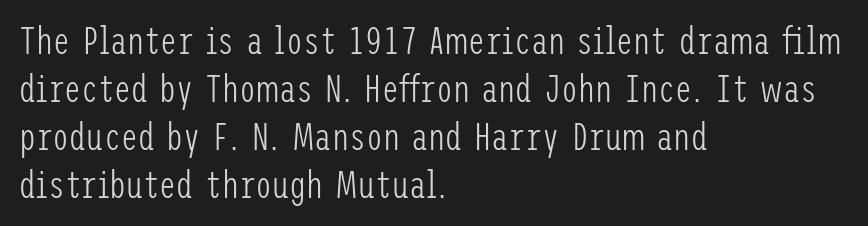
The font's upright variant was chosen for this text. Stroke mass is kept to a normal reading level or below. This sample keeps an unexceptional amount of space between lines. Type style note: lacks serifs.
